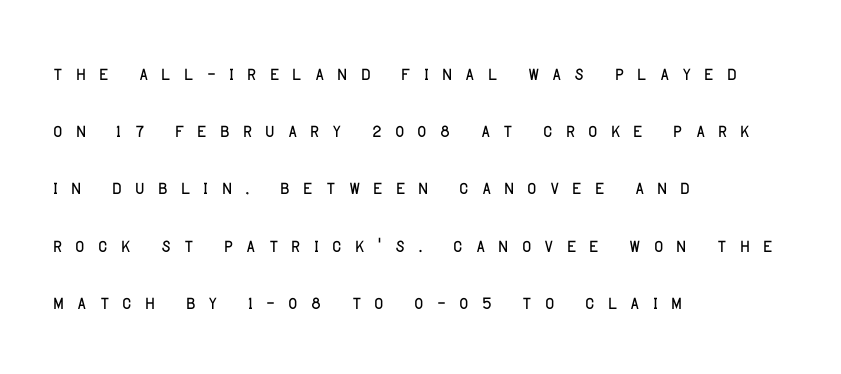
Caption: multi-line text, flush left, ragged right. Anything drawn beneath the words? Only blank space. Observe the wide spacing: letters keep a clear distance from each other. A typesetter would call this leading open, well beyond the default.
